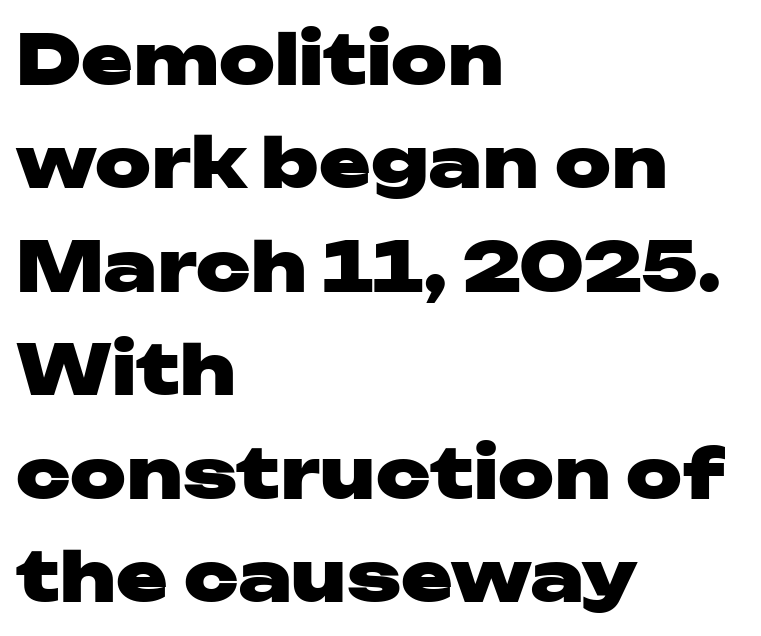
{"serif": "no", "italic": "no", "bold": "yes", "weight": "heavy", "width": "wide", "stroke_contrast": "low", "x_height": "medium", "monospaced": "no", "underline": "no", "align": "left", "line_spacing": "normal", "line_spacing_ratio": 1.5, "letter_spacing": "normal", "letter_spacing_em": 0.0, "glyph_px": 69}
